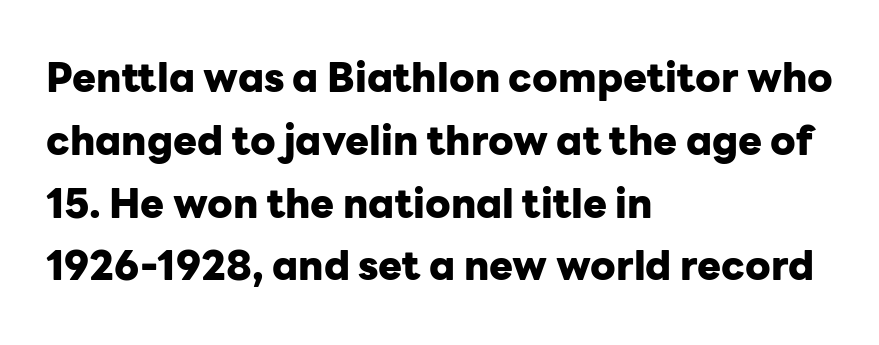
Q: Is the text bold? A: Yes.
Q: Is the text italic (slanted)? A: No, it is upright.
Q: Is the typeface a serif or a sans-serif typeface? A: Sans-serif.
Q: Is the text underlined? A: No.
Q: How is the paragraph aligned? A: Left-aligned.
Q: Is the spacing between letters normal or unusually wide? A: Normal.
Q: Is the spacing between lines tight, normal or loose? A: Normal.
Q: Width (condensed, normal, or wide)? A: Normal.
Q: Stroke contrast? A: Low.
Q: x-height? A: Medium.
Q: Monospaced? A: No.
